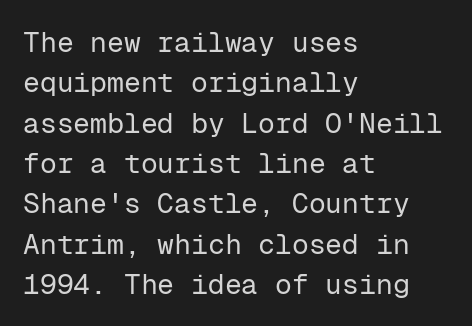
The specimen reads as upright at a glance. Notice how descenders clear the ascenders below comfortably — that's standard leading. Notice how the passage keeps a crisp vertical edge on the left only. The font is comparable to plain body text, perhaps lighter. Is this a fixed-width face? Yes — each glyph sits in an identical cell.
